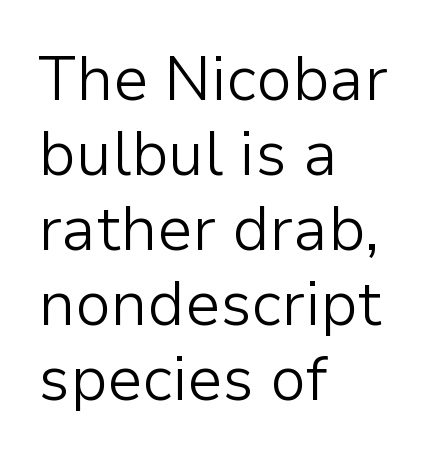
{"serif": "no", "italic": "no", "bold": "no", "weight": "light", "width": "normal", "stroke_contrast": "low", "x_height": "medium", "monospaced": "no", "underline": "no", "align": "left", "line_spacing_ratio": 1.23, "letter_spacing": "normal", "letter_spacing_em": 0.0, "glyph_px": 61}
